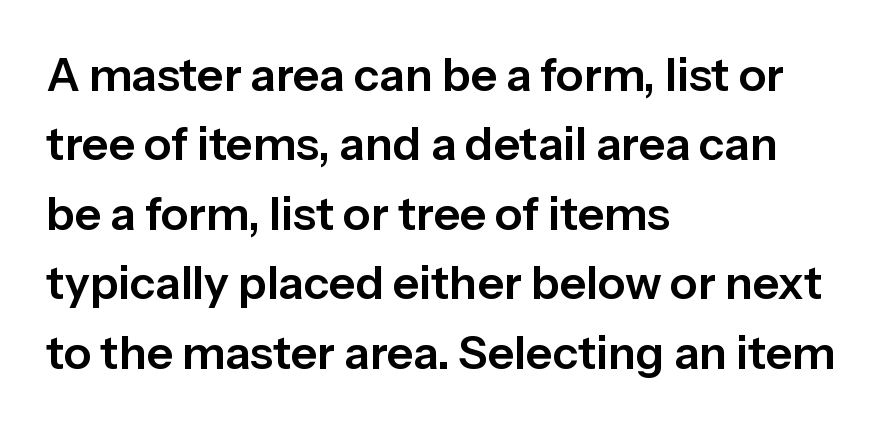
The letters stand upright; this is a roman face. A clean baseline with only descenders dipping below it. If you measured baseline to baseline, you'd find a middling distance. The face used here is a sans, in the tradition of grotesques and geometrics. Proportional: the letters do not fall into vertical columns. The rag falls on the right side of this text block.
